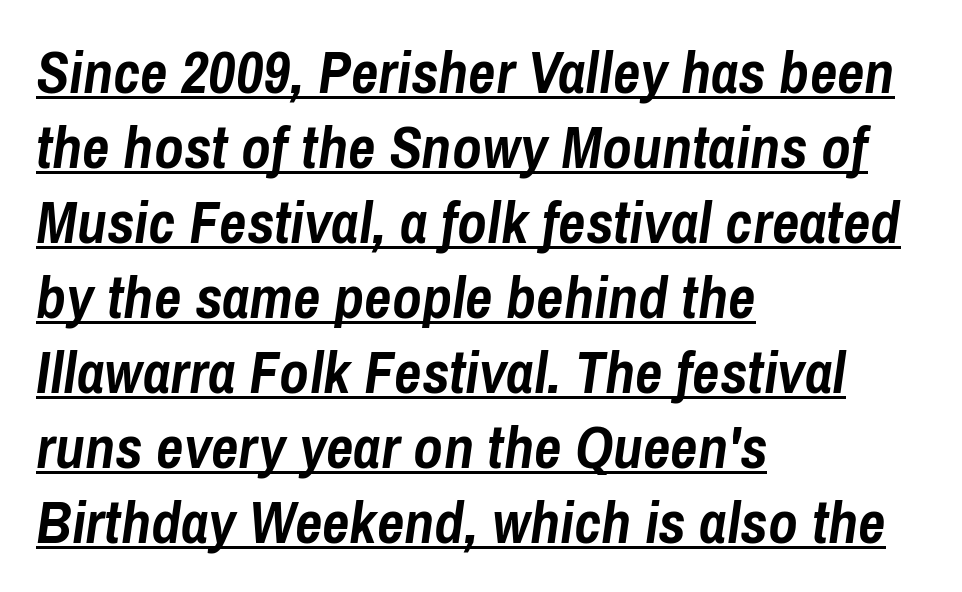
The image shows 60 px semibold, condensed type, italic (leaning right); set left-aligned, normal line spacing (1.25x), normal letter spacing, underlined; low stroke contrast and a medium x-height.
